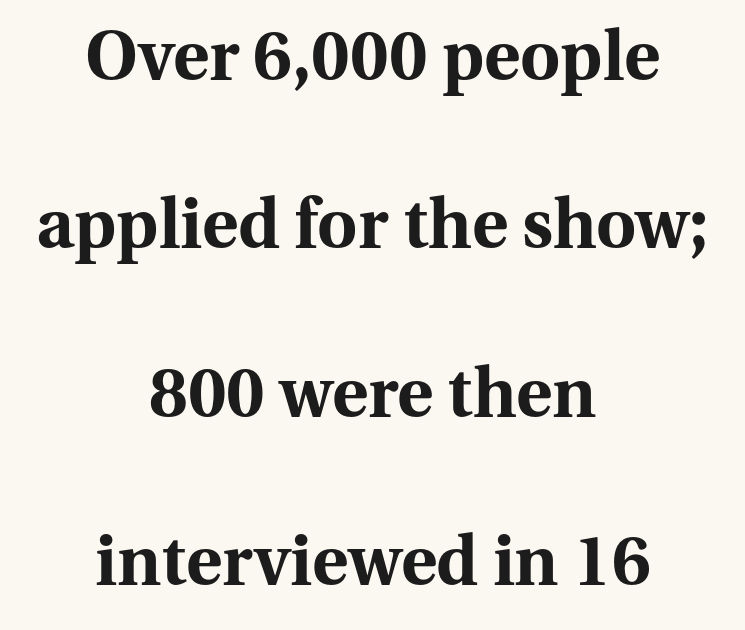
The rendering uses a large line-height, opening up the rows. The font's upright variant was chosen for this text. Inter-character spacing is left at the font's built-in metrics. The text block is weighted toward neither margin, spreading evenly from the middle. Do the characters align in a grid? No, the font is proportional. Check the space under the baseline: it is left empty.
